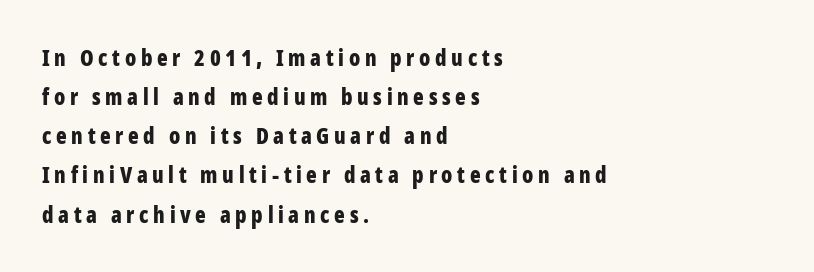
The image shows 22 px bold type, upright; set left-aligned, line spacing 1.78x, unusually wide letter spacing (+0.21 em), not underlined.
